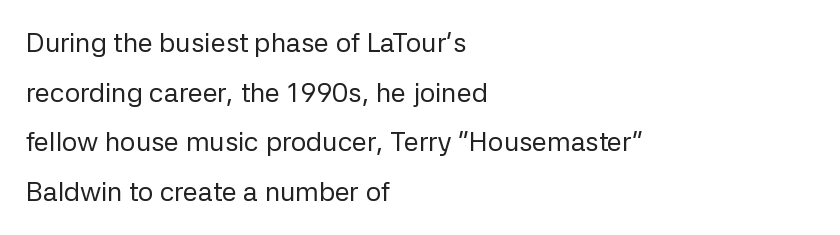
The image shows 27 px text type, upright; set left-aligned, line spacing 1.84x, normal letter spacing, not underlined.
